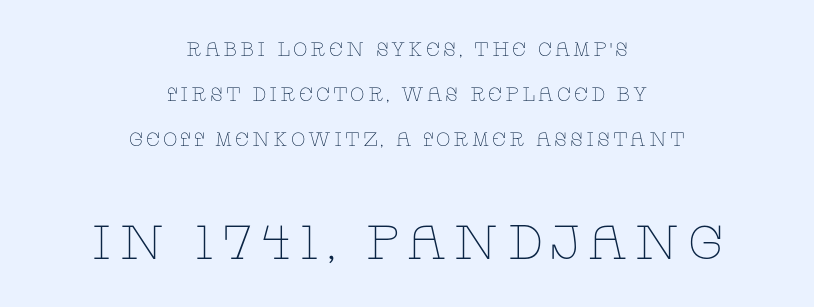
Q: Is the text bold? A: No.
Q: Is the text italic (slanted)? A: No, it is upright.
Q: Is the typeface a serif or a sans-serif typeface? A: Serif.
Q: Is the text underlined? A: No.
Q: How is the paragraph aligned? A: Centered.
Q: Is the spacing between lines tight, normal or loose? A: Loose.
Q: Which block of text is set in a larger size, the first (top) or the second (bottom)? A: The second (bottom) one.
Q: Width (condensed, normal, or wide)? A: Wide.
Q: Stroke contrast? A: Low.
Q: x-height? A: Large.
Q: Monospaced? A: No.
